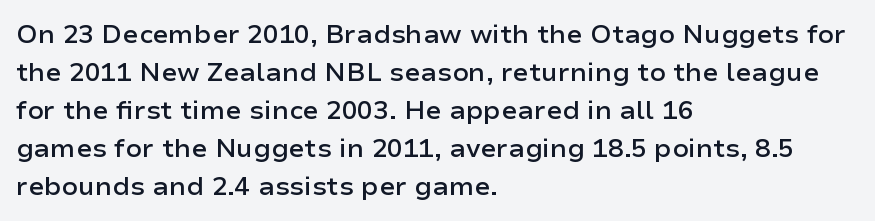
Q: Is the text bold? A: Semi-bold.
Q: Is the text italic (slanted)? A: No, it is upright.
Q: Is the text underlined? A: No.
Q: How is the paragraph aligned? A: Left-aligned.
Q: Is the spacing between letters normal or unusually wide? A: Normal.
Q: Is the spacing between lines tight, normal or loose? A: Normal.
